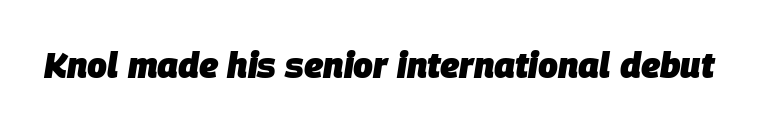
{"italic": "yes", "lean": "right", "slant_degrees": 9, "bold": "yes", "weight": "heavy", "width": "normal", "stroke_contrast": "low", "x_height": "large", "monospaced": "no", "underline": "no", "letter_spacing": "normal", "letter_spacing_em": 0.0, "glyph_px": 35}
